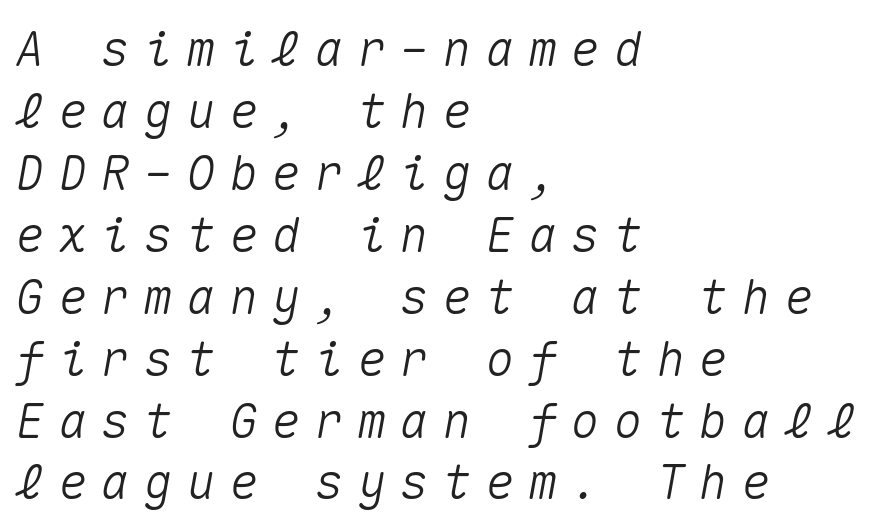
{"italic": "yes", "lean": "right", "slant_degrees": 10, "width": "normal", "stroke_contrast": "medium", "x_height": "medium", "monospaced": "yes", "underline": "no", "align": "left", "line_spacing": "normal", "line_spacing_ratio": 1.29, "letter_spacing": "wide", "letter_spacing_em": 0.29, "glyph_px": 48}
